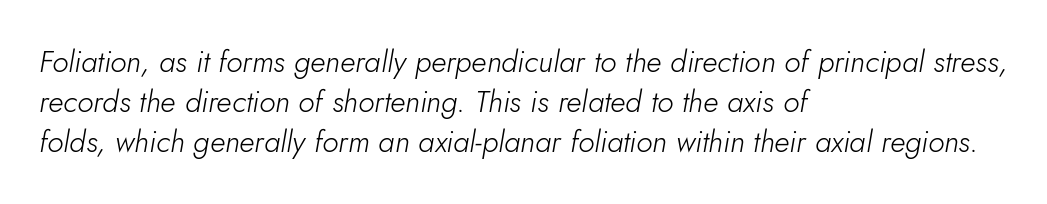
{"italic": "yes", "lean": "right", "slant_degrees": 5, "bold": "no", "weight": "light", "width": "normal", "stroke_contrast": "low", "x_height": "small", "monospaced": "no", "underline": "no", "align": "left", "line_spacing": "normal", "line_spacing_ratio": 1.34, "letter_spacing": "normal", "letter_spacing_em": 0.0, "glyph_px": 30}
